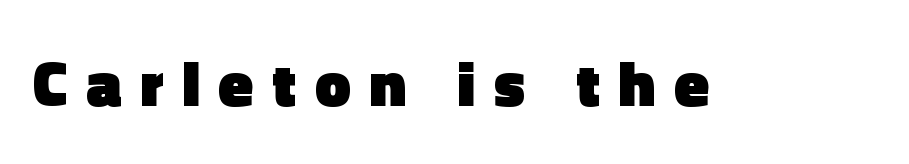
The letters advance in unequal steps, a hallmark of proportional type. Spacing between characters has been opened up far beyond the box default. Rendered with straight, roman letterforms. A typesetter would label this face a sans.
